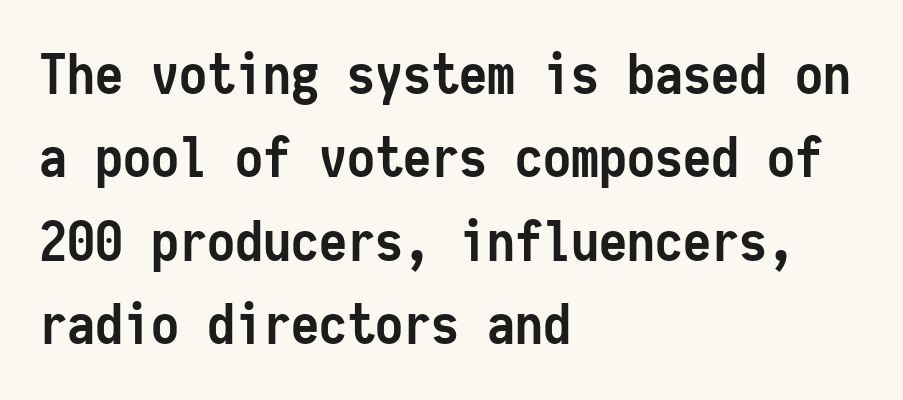
{"serif": "no", "italic": "no", "bold": "yes", "weight": "semibold", "width": "condensed", "stroke_contrast": "low", "x_height": "medium", "monospaced": "yes", "underline": "no", "align": "left", "line_spacing": "normal", "line_spacing_ratio": 1.49, "letter_spacing": "normal", "letter_spacing_em": 0.0, "glyph_px": 56}
